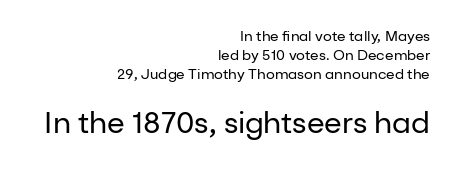
{"serif": "no", "italic": "no", "bold": "no", "weight": "regular", "width": "normal", "stroke_contrast": "low", "x_height": "medium", "monospaced": "no", "underline": "no", "align": "right", "line_spacing": "normal", "line_spacing_ratio": 1.36, "letter_spacing": "normal", "letter_spacing_em": 0.0, "larger_block": "second", "size_ratio": 2.07, "glyph_px": 29}
